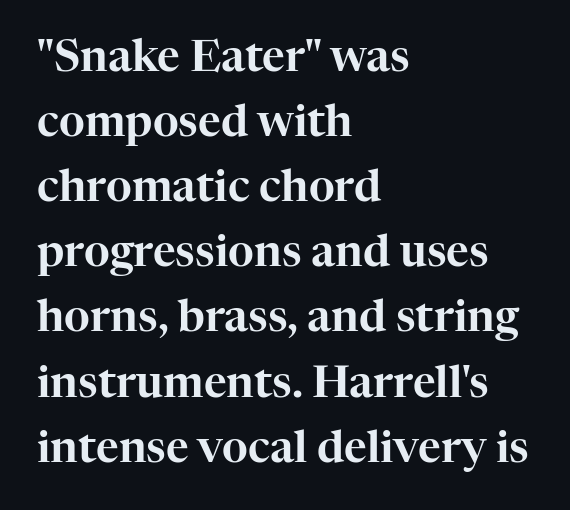
The image shows 44 px serif type, upright; set left-aligned, normal line spacing (1.48x), normal letter spacing, not underlined; high stroke contrast and a medium x-height.
